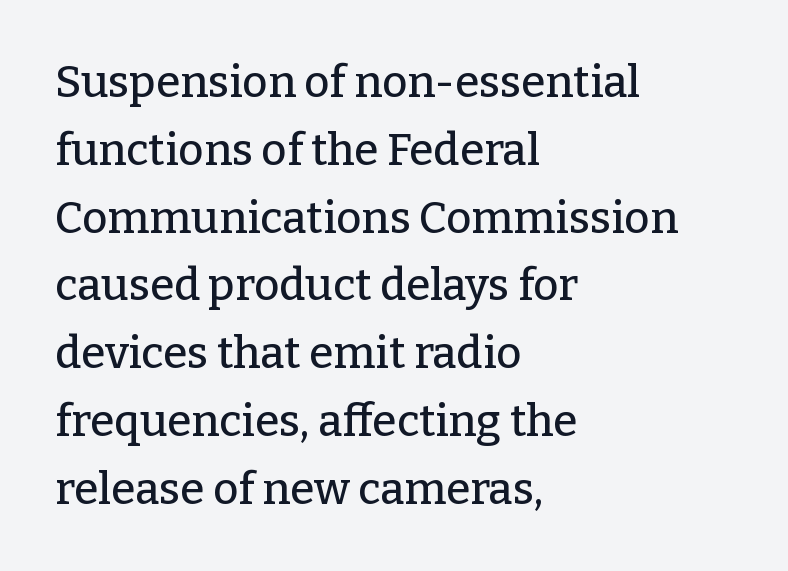
The image shows 44 px serif type, upright; set left-aligned, normal line spacing (1.54x), normal letter spacing, not underlined; low stroke contrast and a medium x-height.
